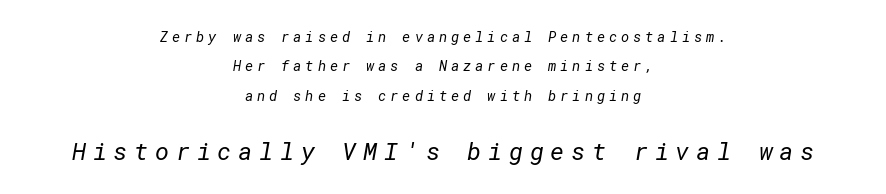
{"bold": "no", "underline": "no", "align": "center", "line_spacing": "loose", "line_spacing_ratio": 2.09, "letter_spacing": "wide", "letter_spacing_em": 0.28, "larger_block": "second", "size_ratio": 1.71, "glyph_px": 24}
